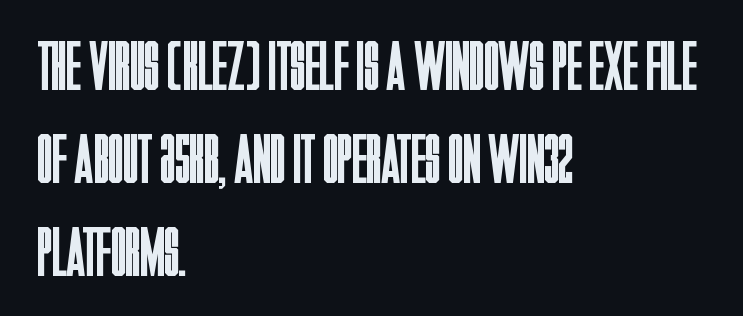
The image shows 70 px regular-weight, condensed sans-serif type, upright; set left-aligned, normal line spacing (1.33x), normal letter spacing, not underlined; low stroke contrast and a large x-height.
